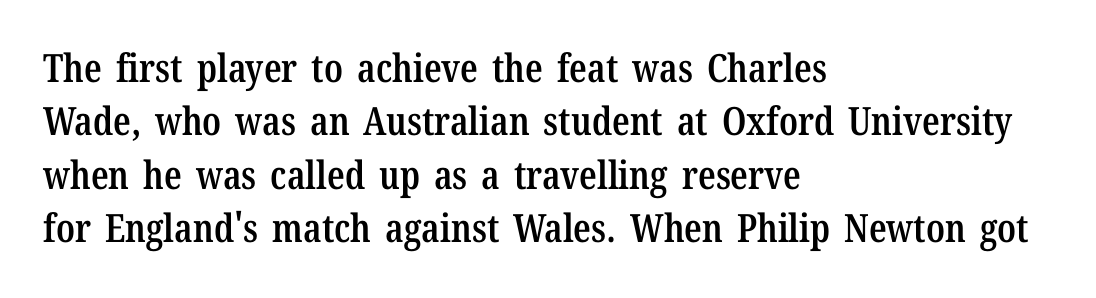
Q: Is the text bold? A: Semi-bold.
Q: Is the text italic (slanted)? A: No, it is upright.
Q: Is the typeface a serif or a sans-serif typeface? A: Serif.
Q: Is the text underlined? A: No.
Q: How is the paragraph aligned? A: Left-aligned.
Q: Is the spacing between letters normal or unusually wide? A: Normal.
Q: Is the spacing between lines tight, normal or loose? A: Normal.
Q: Width (condensed, normal, or wide)? A: Condensed.
Q: Stroke contrast? A: Low.
Q: x-height? A: Medium.
Q: Monospaced? A: No.
